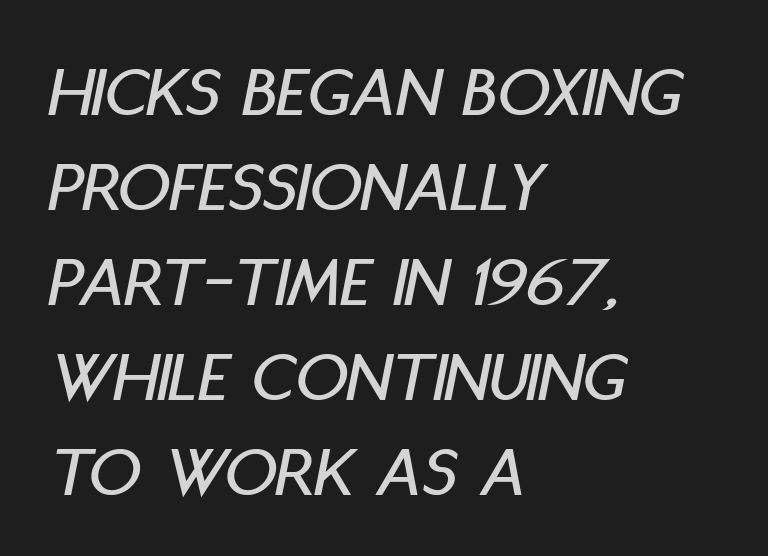
Any mark beneath the type? The region is blank. Horizontally, the lines are justified to the leading edge only. Rendered with sloped, italic letterforms. Caption: standard tracking, unaltered. Proportional: the letters do not fall into vertical columns.
